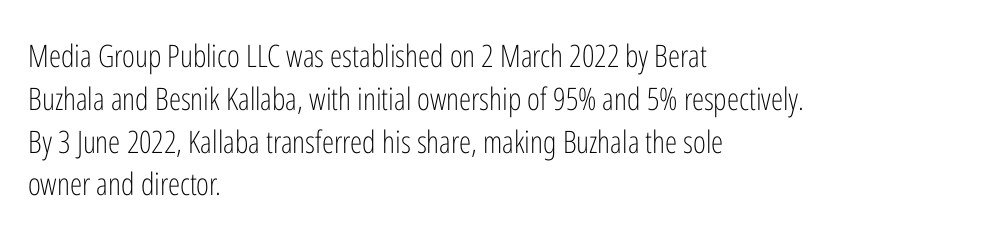
{"serif": "no", "italic": "no", "bold": "no", "weight": "light", "width": "condensed", "stroke_contrast": "low", "x_height": "medium", "monospaced": "no", "underline": "no", "align": "left", "line_spacing": "normal", "line_spacing_ratio": 1.38, "letter_spacing": "normal", "letter_spacing_em": 0.0, "glyph_px": 31}
